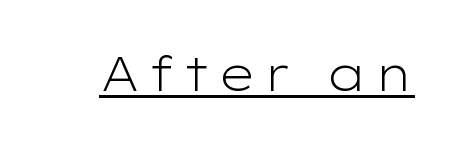
{"serif": "no", "italic": "no", "bold": "no", "weight": "light", "width": "wide", "stroke_contrast": "low", "x_height": "medium", "monospaced": "no", "underline": "yes", "glyph_px": 48}
